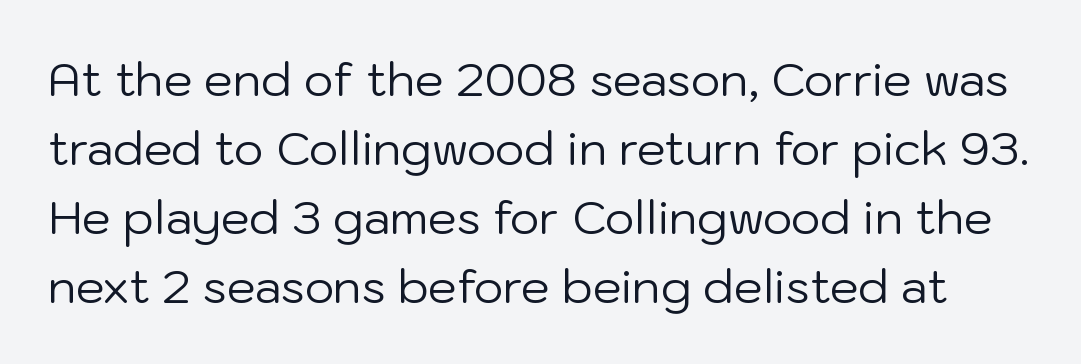
Q: Is the text bold? A: No.
Q: Is the text italic (slanted)? A: No, it is upright.
Q: Is the typeface a serif or a sans-serif typeface? A: Sans-serif.
Q: Is the text underlined? A: No.
Q: Is the spacing between letters normal or unusually wide? A: Normal.
Q: Is the spacing between lines tight, normal or loose? A: Normal.
Q: Width (condensed, normal, or wide)? A: Normal.
Q: Stroke contrast? A: Low.
Q: x-height? A: Medium.
Q: Monospaced? A: No.
